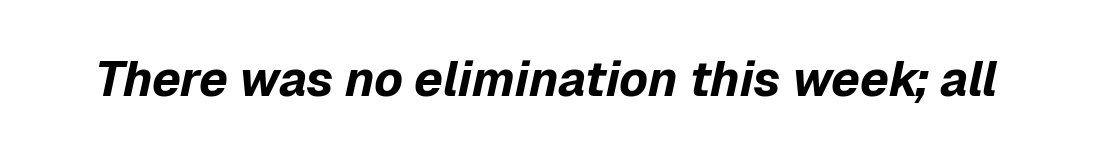
Each letter keeps its own natural width here, so spacing adapts to shape. Style check: oblique. Summary of weight: heavy, a full bold. The tracking reads as untouched default to a designer's eye. Beneath every word, the page is bare.
